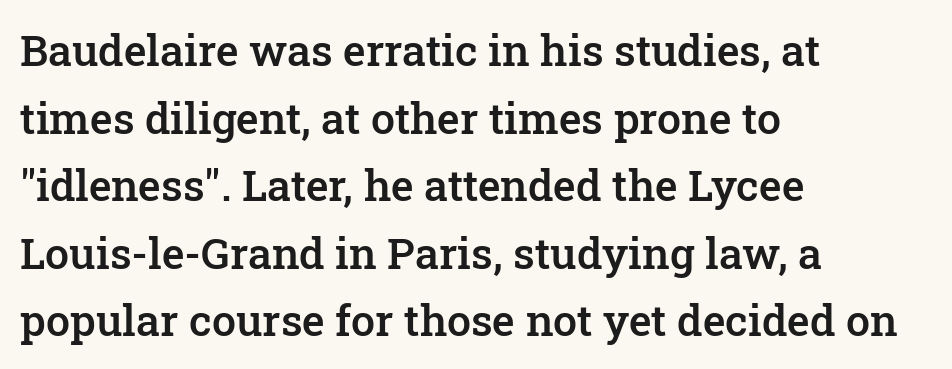
These lines were composed using upright roman letters. The setting favours the left margin, as ordinary paragraphs usually do. Each word holds together tightly as a unit, with standard inter-letter gaps. Letters rest on an invisible, unmarked baseline. Character widths vary here, with narrow letters taking less room than wide ones.
